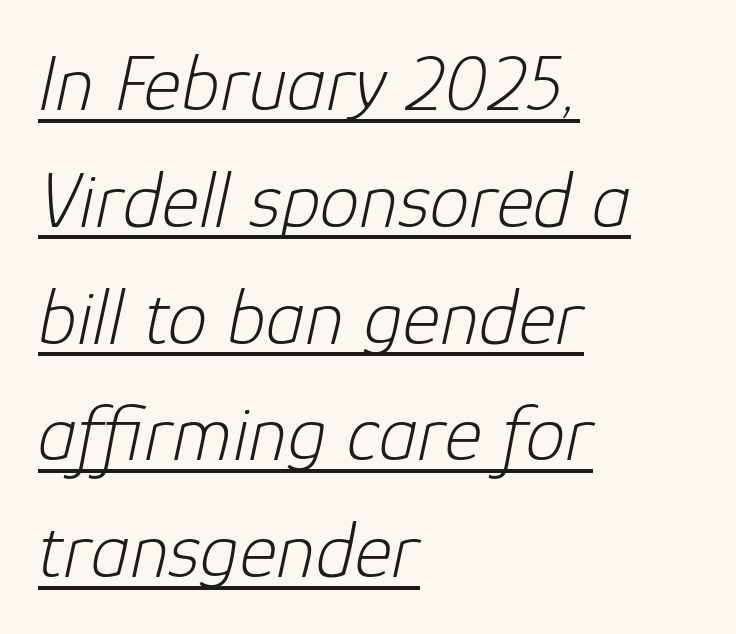
{"italic": "yes", "lean": "right", "slant_degrees": 12, "bold": "no", "weight": "light", "width": "normal", "stroke_contrast": "low", "x_height": "medium", "monospaced": "no", "underline": "yes", "align": "left", "line_spacing": "normal", "line_spacing_ratio": 1.46, "letter_spacing": "normal", "letter_spacing_em": 0.0, "glyph_px": 80}
